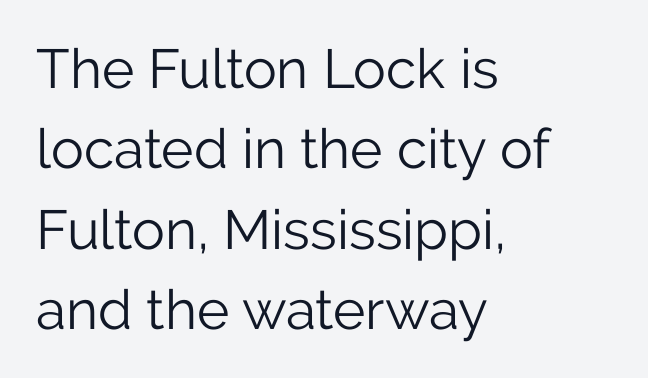
The image shows 55 px light sans-serif type, upright; set left-aligned, normal line spacing (1.46x), normal letter spacing, not underlined; low stroke contrast and a medium x-height.
